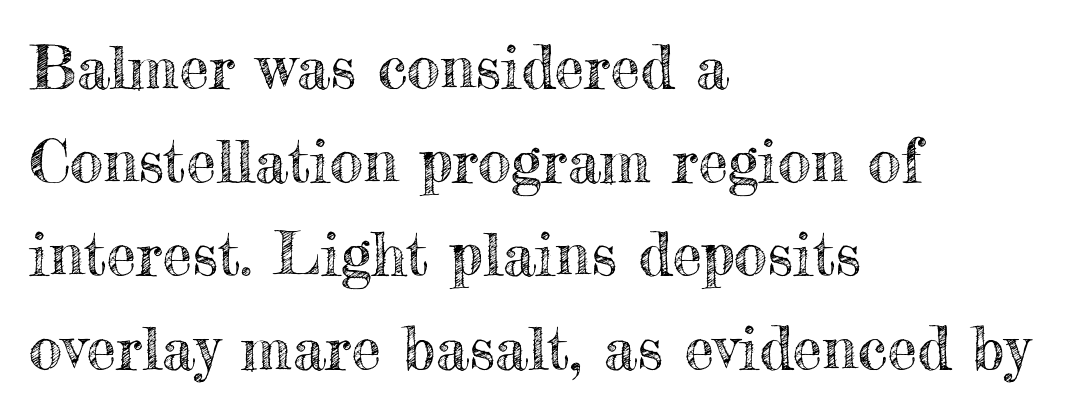
There is no visible air inserted between adjacent glyphs. Looks like regular typesetting: each glyph gets only the width it needs. Anything drawn beneath the words? Only blank space. In CSS terms this would be text-align: left.
